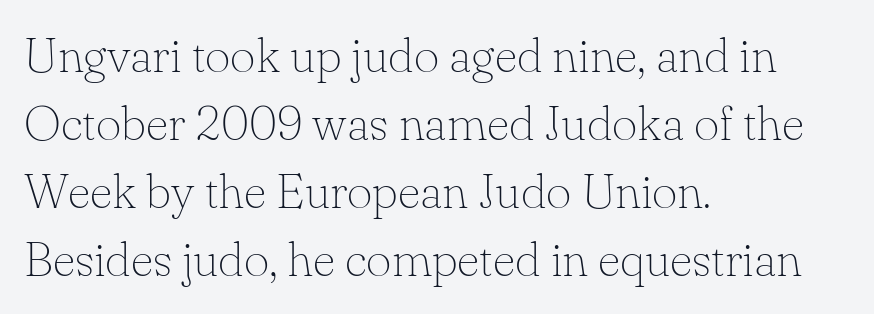
Lines of text with bare space underneath. The gaps between neighbouring characters are ordinary and unremarkable. Rows of type keep a routine distance in the vertical direction. Every stem runs plumb, perpendicular to the baseline. A typesetter would label this face a serif.
